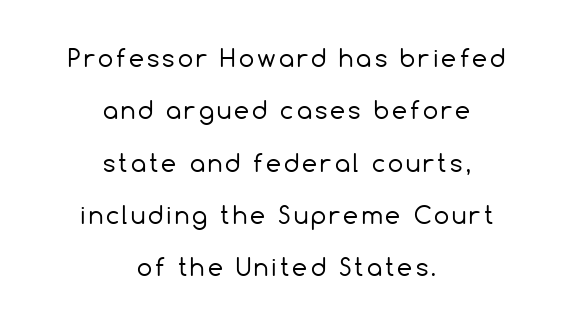
The space directly below the letters is spotless. Vertically, the passage feels expansive, rows floating well apart. You can tell it's not italic because the verticals are truly vertical. Summary of weight: not heavy and not bold. Caption: multi-line text, centered on the measure.
